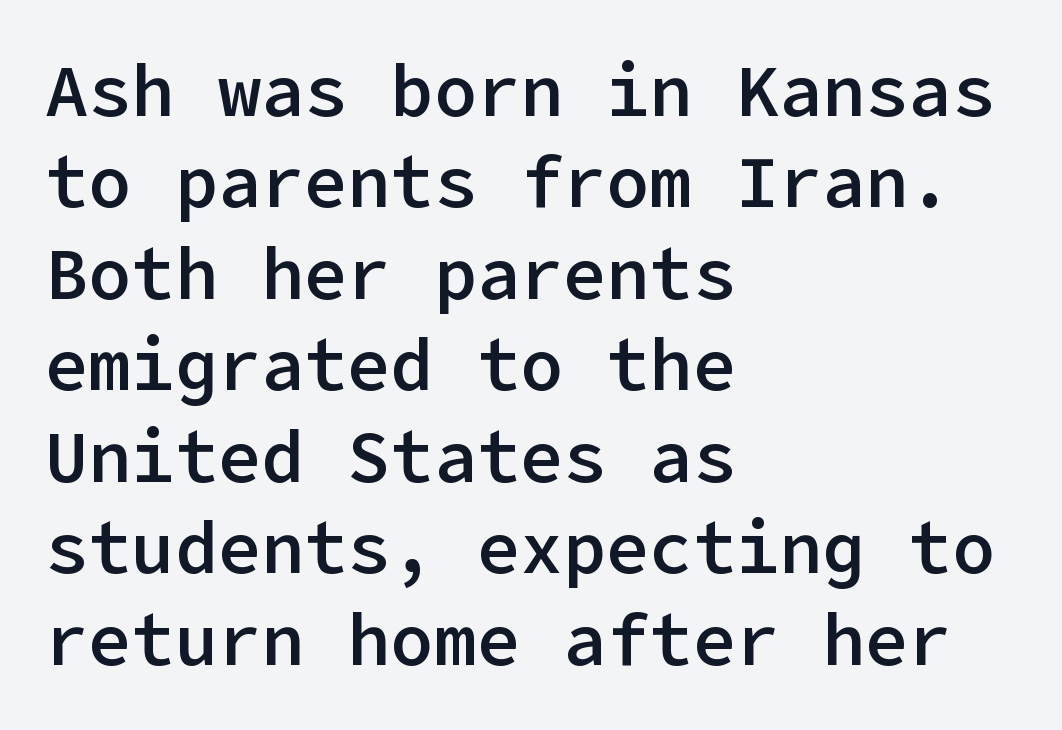
The image shows 72 px semibold sans-serif type, upright; set left-aligned, normal line spacing (1.27x), normal letter spacing, not underlined; low stroke contrast and a medium x-height.
